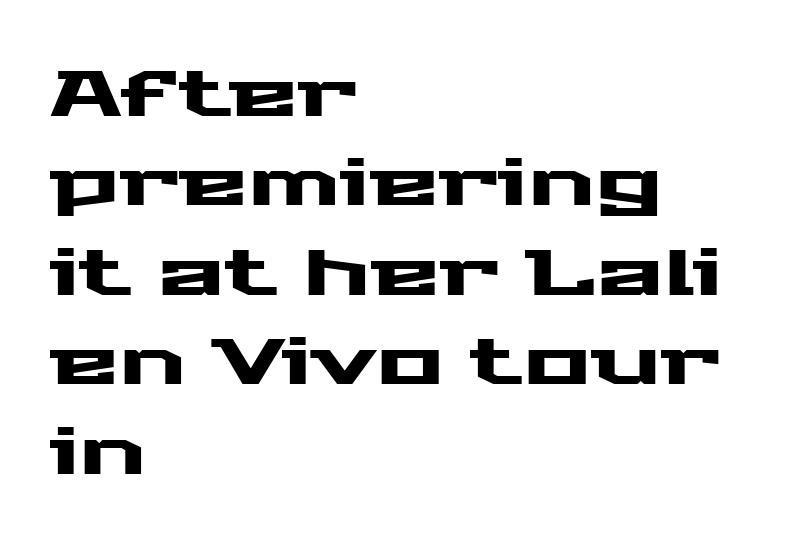
Q: Is the text italic (slanted)? A: No, it is upright.
Q: Is the typeface a serif or a sans-serif typeface? A: Sans-serif.
Q: Is the text underlined? A: No.
Q: How is the paragraph aligned? A: Left-aligned.
Q: Is the spacing between letters normal or unusually wide? A: Normal.
Q: Is the spacing between lines tight, normal or loose? A: Normal.
Q: Width (condensed, normal, or wide)? A: Wide.
Q: Stroke contrast? A: Medium.
Q: x-height? A: Medium.
Q: Monospaced? A: No.
